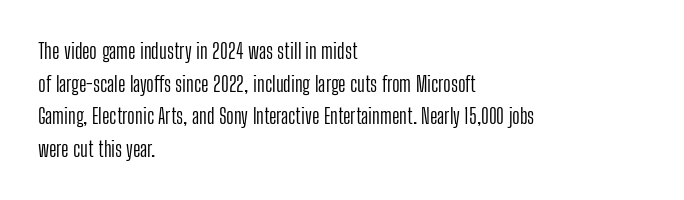
The axis of the letterforms is exactly vertical. Here the glyphs are tracked normally, forming tight word shapes. Descenders hang freely into open space. Line beginnings align vertically; line endings do not. The rows are spaced the way most documents space them.
